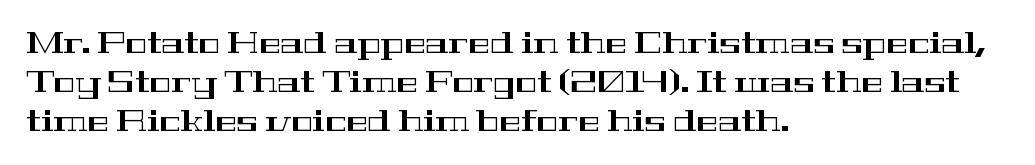
The leading is moderate, giving the passage an even texture. The passage is arranged the way most books set body copy — flush left. Posture: straight, roman, zero tilt. Lines of text with bare space underneath. This sample uses a serif face. Is this a fixed-width face? No — the glyphs have proportional, varying widths.
